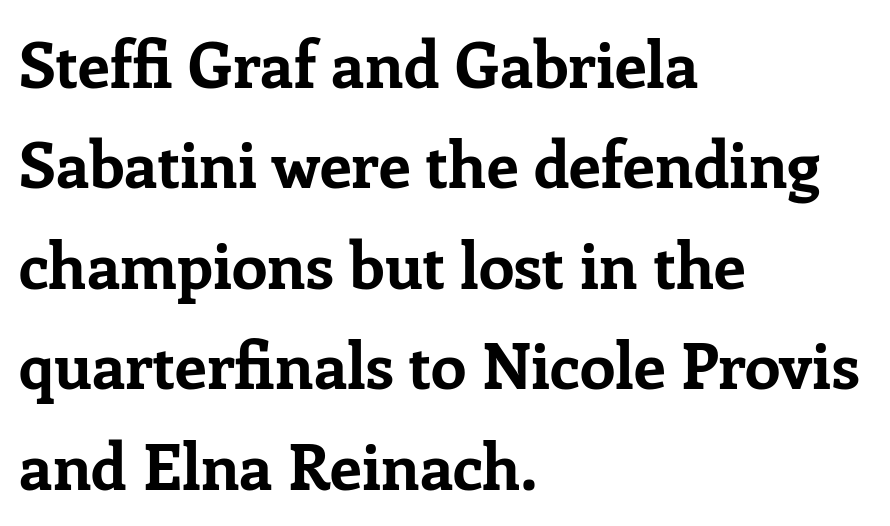
This is roman type, the default non-slanted kind. You could call the tracking neutral — neither tight nor loose. This is serif lettering, the kind often seen in printed books. The foot of each line stays bare and open. Typesetter's note: full bold, strokes at maximum text heaviness. Teacher's note: observe the even left margin — that is flush-left alignment.
